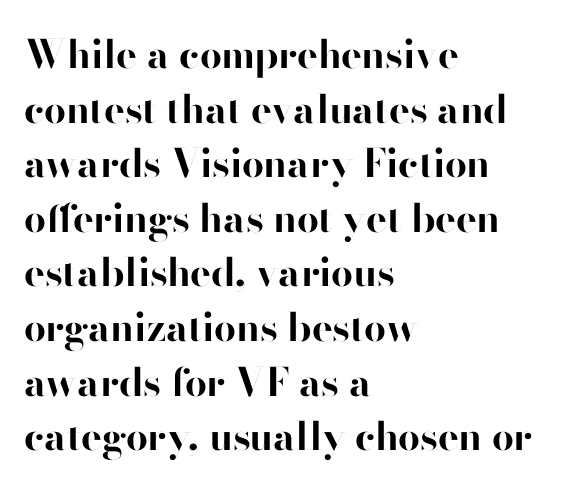
Q: Is the text bold? A: Yes.
Q: Is the text italic (slanted)? A: No, it is upright.
Q: Is the typeface a serif or a sans-serif typeface? A: Sans-serif.
Q: Is the text underlined? A: No.
Q: How is the paragraph aligned? A: Left-aligned.
Q: Is the spacing between letters normal or unusually wide? A: Normal.
Q: Is the spacing between lines tight, normal or loose? A: Normal.
Q: Width (condensed, normal, or wide)? A: Normal.
Q: Stroke contrast? A: High.
Q: x-height? A: Small.
Q: Monospaced? A: No.
